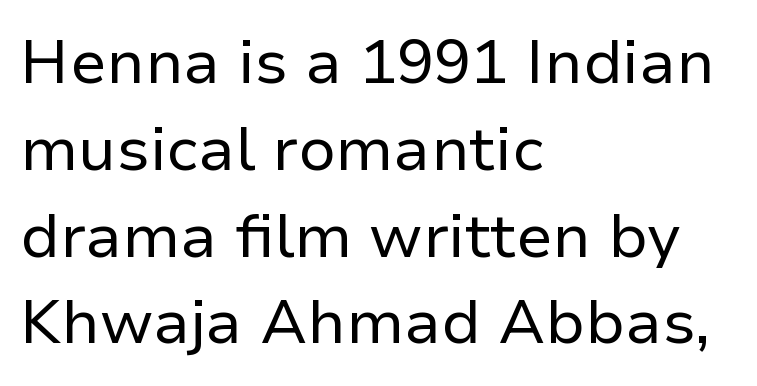
The image shows 62 px regular-weight sans-serif type, upright; set left-aligned, normal line spacing (1.4x), normal letter spacing, not underlined; low stroke contrast and a medium x-height.
